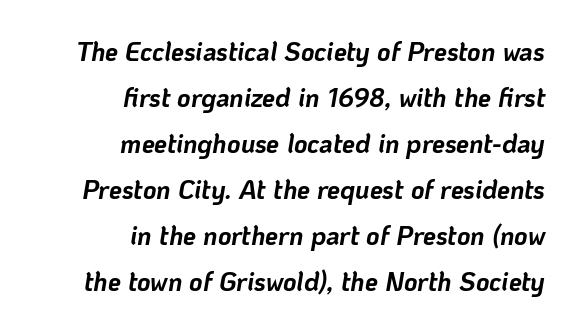
Just letters on the line, the space beneath them empty. This is heavy type, rendered in bold. In CSS terms this would be text-align: right. Every character sits at an angle, as italics do. The face used here is rendered with its standard letterfit.
